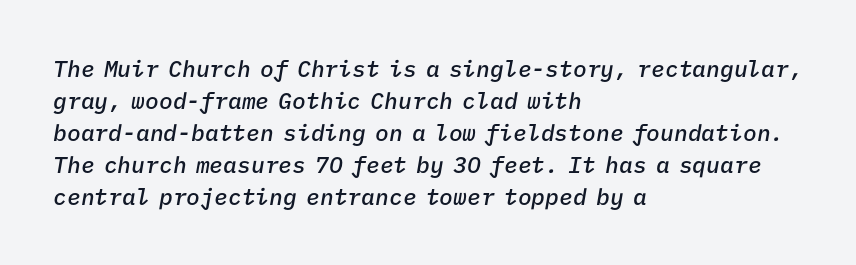
{"italic": "yes", "lean": "right", "slant_degrees": 9, "bold": "semi", "underline": "no", "align": "left", "line_spacing": "normal", "line_spacing_ratio": 1.39, "letter_spacing": "normal", "letter_spacing_em": 0.0, "glyph_px": 23}
